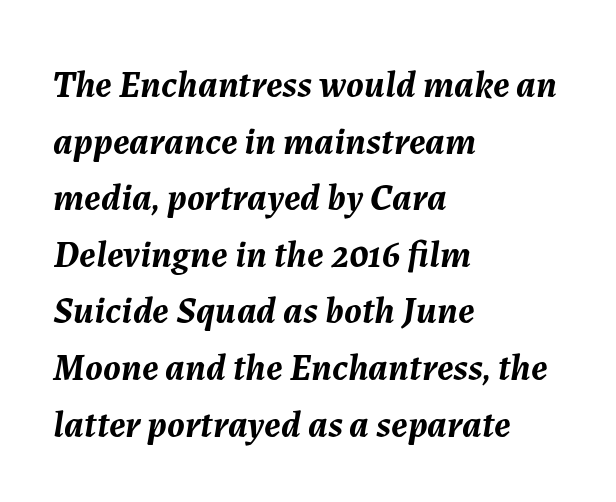
A classic flush-left, rag-right setting is used for this passage. Compared with typical body copy, the letter spacing here is the same. Any mark beneath the type? The region is blank. Character widths vary here, with narrow letters taking less room than wide ones.
